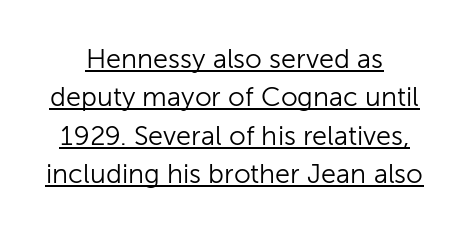
The image shows 27 px text type, upright; set centered, normal line spacing (1.42x), normal letter spacing, underlined.
